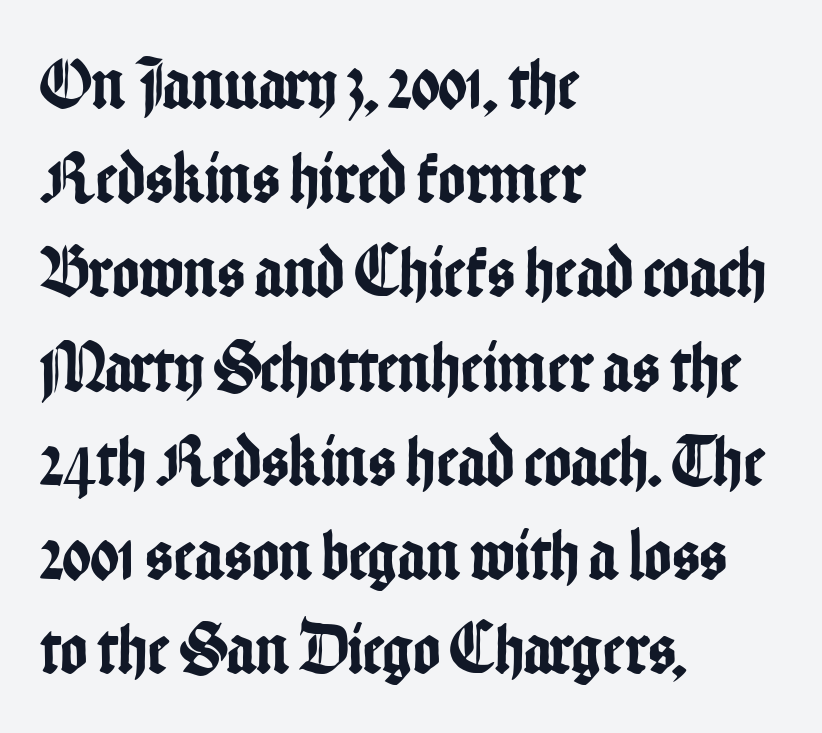
{"serif": "no", "italic": "no", "width": "condensed", "stroke_contrast": "low", "x_height": "medium", "monospaced": "no", "underline": "no", "align": "left", "line_spacing": "normal", "line_spacing_ratio": 1.29, "letter_spacing": "normal", "letter_spacing_em": 0.0, "glyph_px": 73}
